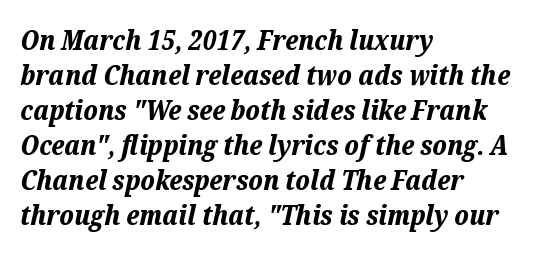
The image shows 28 px bold type, italic (leaning right); set left-aligned, normal line spacing (1.25x), normal letter spacing, not underlined; low stroke contrast and a medium x-height.
